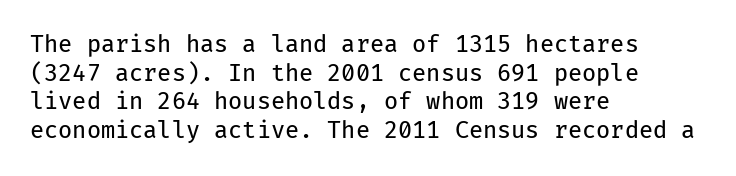
Beneath every word, the page is bare. On a weight scale, this lands at 450 or below. Look at the tracking — it's just the regular setting, nothing added. The typesetter chose a ragged-right arrangement here. Upright lettering throughout.
